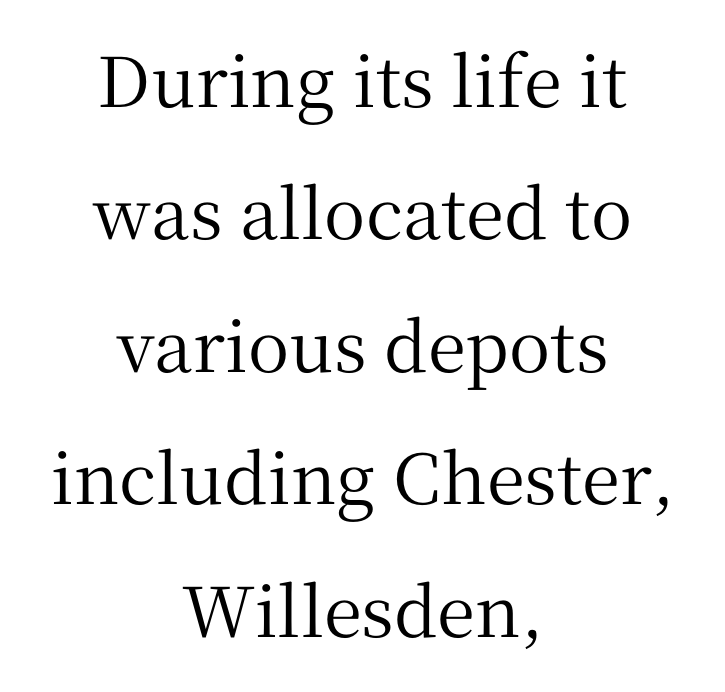
{"serif": "yes", "italic": "no", "width": "normal", "stroke_contrast": "medium", "x_height": "medium", "monospaced": "no", "underline": "no", "align": "center", "line_spacing": "loose", "line_spacing_ratio": 1.92, "letter_spacing": "normal", "letter_spacing_em": 0.0, "glyph_px": 69}
